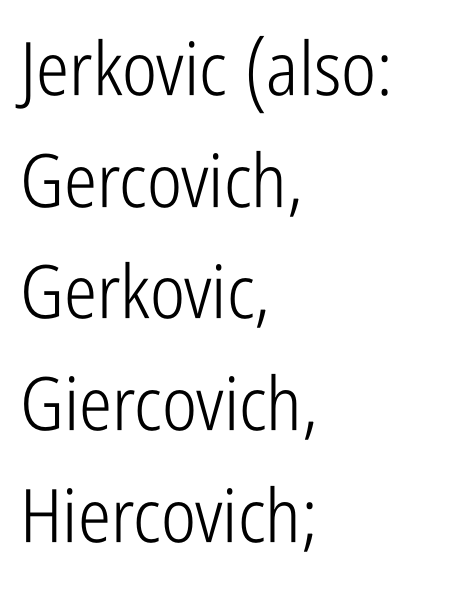
The image shows 74 px light, condensed sans-serif type, upright; set left-aligned, normal line spacing (1.51x), normal letter spacing, not underlined; low stroke contrast and a medium x-height.
